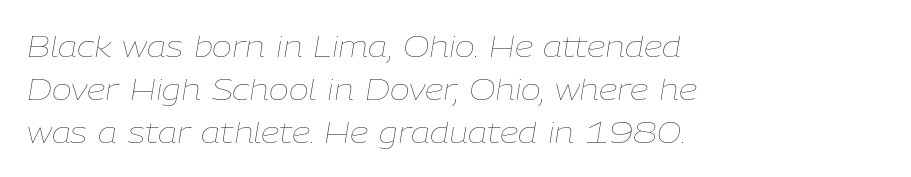
{"italic": "yes", "lean": "right", "slant_degrees": 9, "bold": "no", "weight": "thin", "width": "normal", "stroke_contrast": "low", "x_height": "medium", "monospaced": "no", "underline": "no", "align": "left", "line_spacing": "normal", "line_spacing_ratio": 1.43, "letter_spacing": "normal", "letter_spacing_em": 0.0, "glyph_px": 30}
